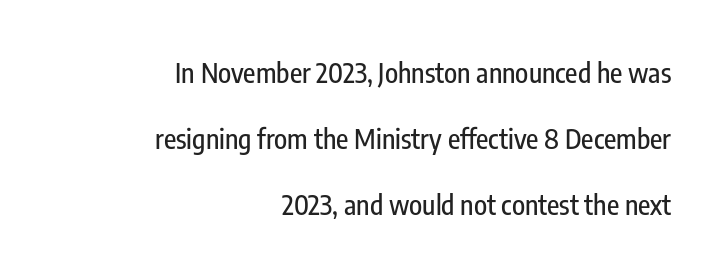
Q: Is the text italic (slanted)? A: No, it is upright.
Q: Is the text underlined? A: No.
Q: How is the paragraph aligned? A: Right-aligned.
Q: Is the spacing between letters normal or unusually wide? A: Normal.
Q: Is the spacing between lines tight, normal or loose? A: Loose.
